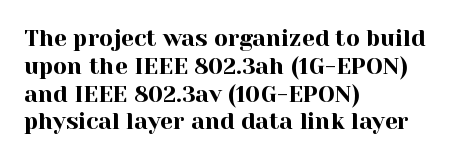
Here the glyphs are tracked normally, forming tight word shapes. The specimen omits any rule beneath the text block's lines. Vertical strokes here are truly vertical. The lines in this sample share a left origin and differ only in where they stop.
